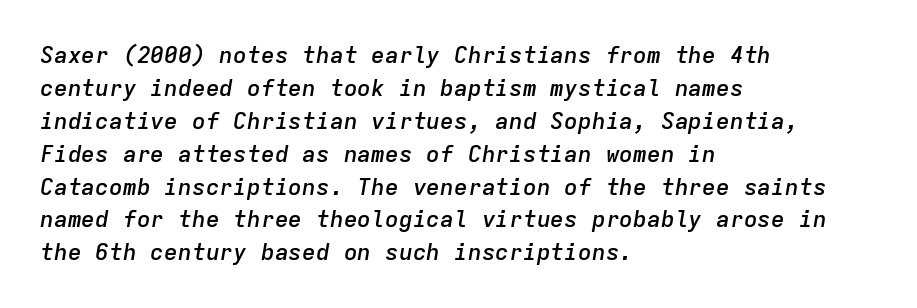
Q: Is the text bold? A: Semi-bold.
Q: Is the text italic (slanted)? A: Yes, it leans right by about 9 degrees.
Q: Is the text underlined? A: No.
Q: How is the paragraph aligned? A: Left-aligned.
Q: Is the spacing between letters normal or unusually wide? A: Normal.
Q: Is the spacing between lines tight, normal or loose? A: Normal.
